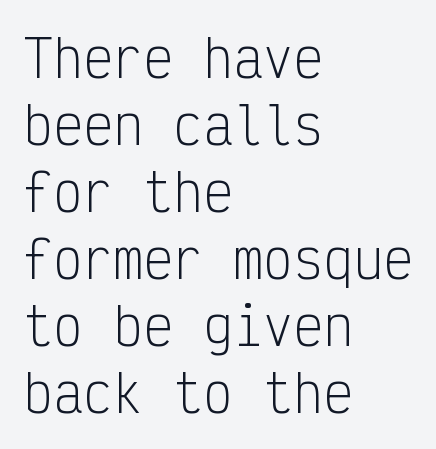
{"serif": "no", "italic": "no", "bold": "no", "weight": "light", "width": "condensed", "stroke_contrast": "low", "x_height": "medium", "monospaced": "yes", "underline": "no", "align": "left", "line_spacing": "normal", "line_spacing_ratio": 1.34, "letter_spacing": "normal", "letter_spacing_em": 0.0, "glyph_px": 50}
